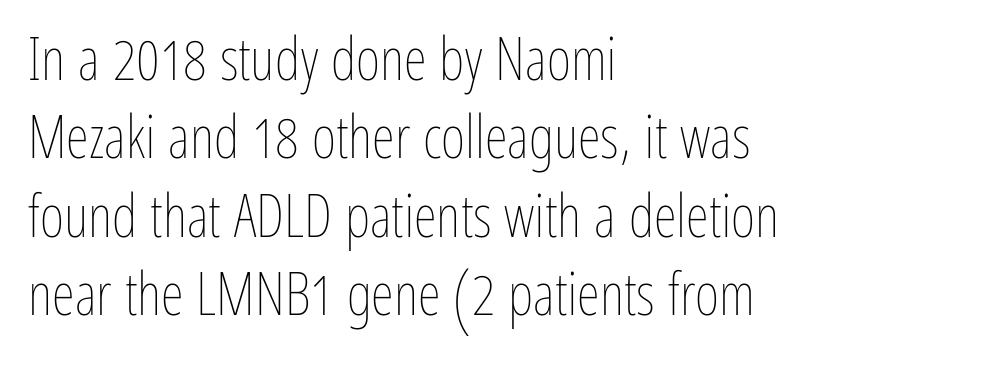
Beneath every word, the page is bare. Spacing verdict: proportional, widths tailored to each character. Does extra space separate the letters? No, they use regular spacing. Posture: vertical. The ragged edge is on the right, which tells us the setting is flush left. If you measured baseline to baseline, you'd find a middling distance.
